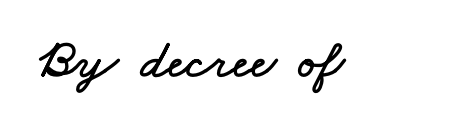
Q: Is the text underlined? A: No.
Q: Is the spacing between letters normal or unusually wide? A: Normal.
Q: Width (condensed, normal, or wide)? A: Wide.
Q: Stroke contrast? A: Low.
Q: x-height? A: Small.
Q: Monospaced? A: No.
